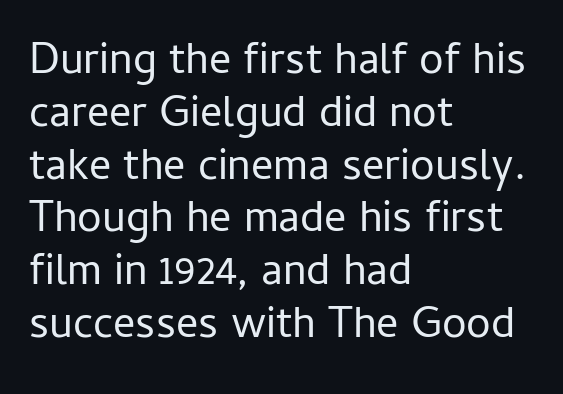
The image shows 44 px regular-weight sans-serif type, upright; set left-aligned, line spacing 1.2x, normal letter spacing, not underlined; low stroke contrast and a medium x-height.
